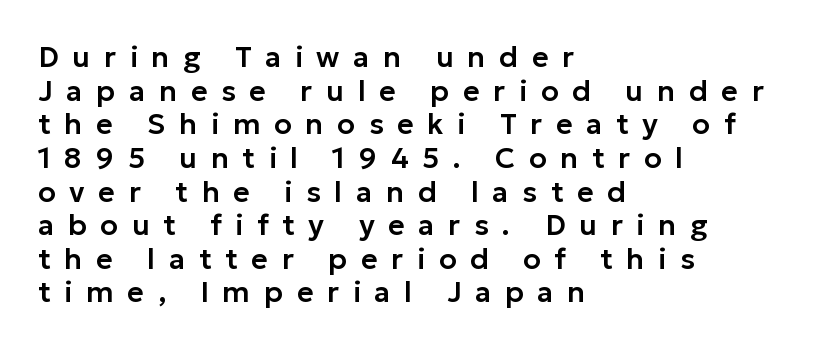
{"serif": "no", "italic": "no", "width": "normal", "stroke_contrast": "low", "x_height": "medium", "monospaced": "no", "underline": "no", "align": "left", "line_spacing_ratio": 1.16, "letter_spacing": "wide", "letter_spacing_em": 0.47, "glyph_px": 29}
